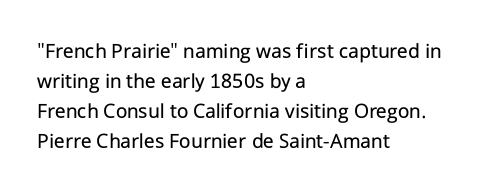
Q: Is the text bold? A: No.
Q: Is the text italic (slanted)? A: No, it is upright.
Q: Is the text underlined? A: No.
Q: How is the paragraph aligned? A: Left-aligned.
Q: Is the spacing between letters normal or unusually wide? A: Normal.
Q: Is the spacing between lines tight, normal or loose? A: Normal.
